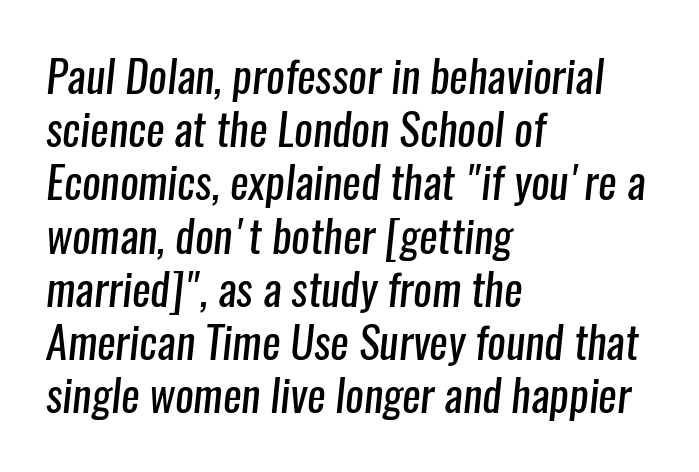
Q: Is the text bold? A: No.
Q: Is the typeface a serif or a sans-serif typeface? A: Sans-serif.
Q: Is the text underlined? A: No.
Q: How is the paragraph aligned? A: Left-aligned.
Q: Is the spacing between letters normal or unusually wide? A: Normal.
Q: Width (condensed, normal, or wide)? A: Condensed.
Q: Stroke contrast? A: Low.
Q: x-height? A: Medium.
Q: Monospaced? A: No.
